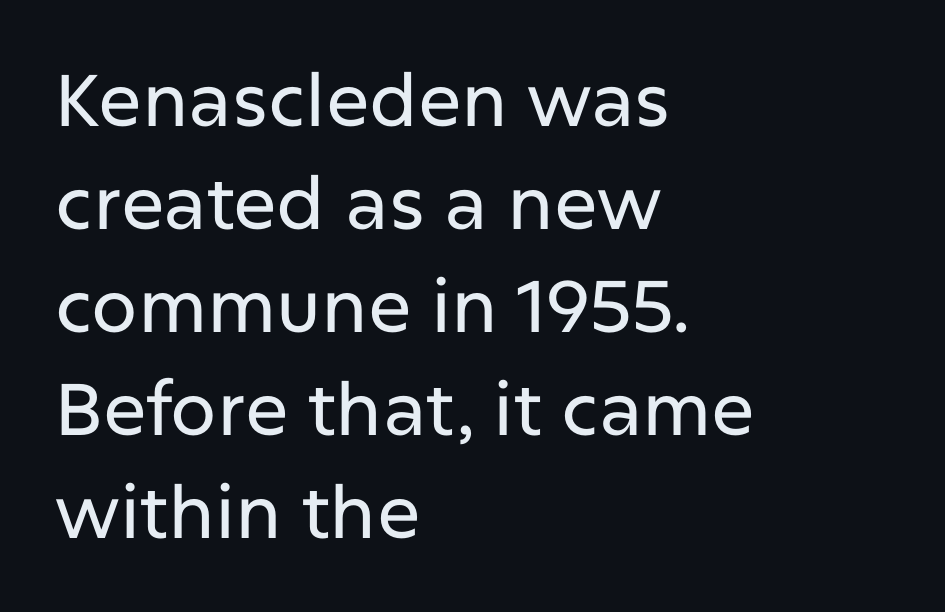
The image shows 73 px sans-serif type, upright; set left-aligned, normal line spacing (1.41x), normal letter spacing, not underlined; low stroke contrast and a medium x-height.
